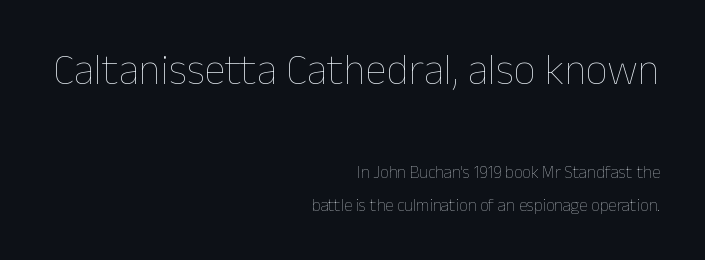
On a weight scale, this lands at 450 or below. Descenders are the only things crossing below the line. The font's upright variant was chosen for this text. Proportional: the letters do not fall into vertical columns. Bigger letters appear in the top chunk; the bottom chunk is reduced. Where is the straight margin? On the right.
